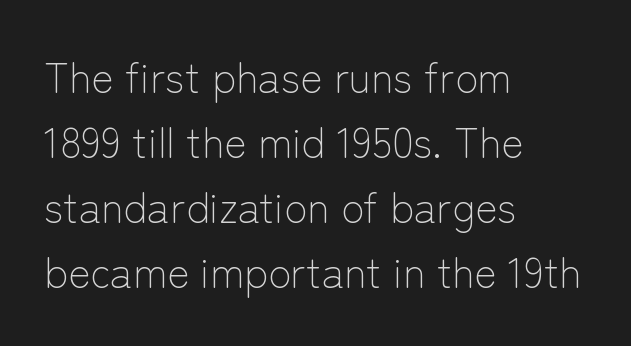
Stem width sits at or under what a default text font uses. Normally led — the rows are evenly, conventionally spaced. The designer went with a sans here, leaving each stem footless. Look at the tracking — it's just the regular setting, nothing added. These lines are set flush left with a ragged right edge.
